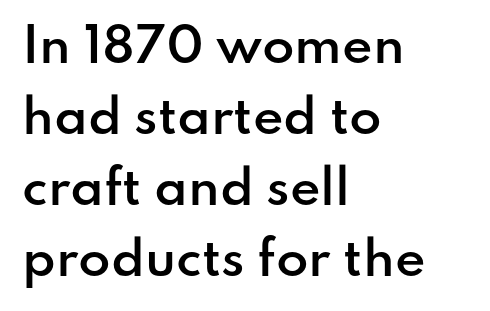
The image shows 47 px semibold sans-serif type, upright; set left-aligned, normal line spacing (1.51x), normal letter spacing, not underlined; low stroke contrast and a small x-height.
